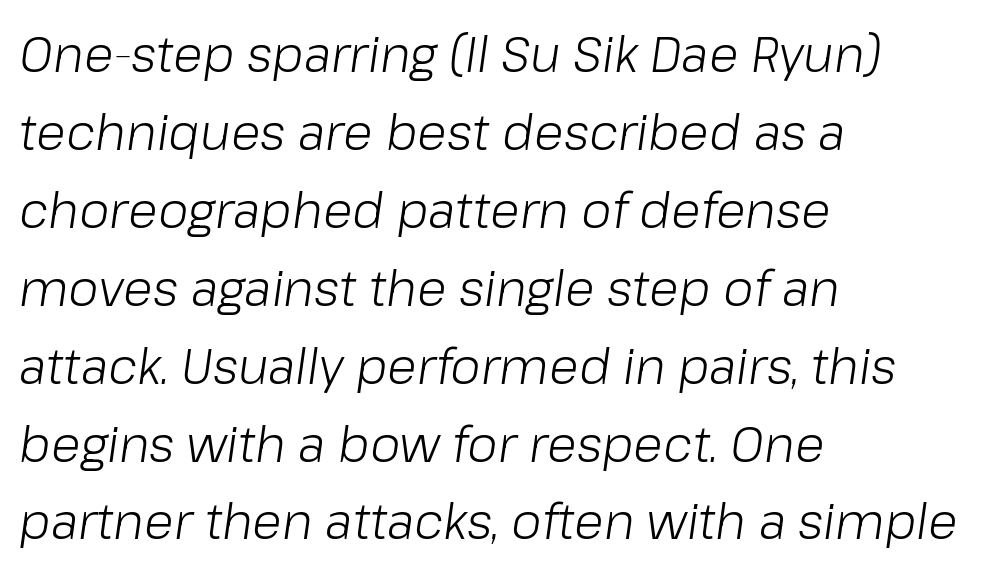
The image shows 49 px light type, italic (leaning right); set left-aligned, normal line spacing (1.59x), normal letter spacing, not underlined; low stroke contrast and a medium x-height.
